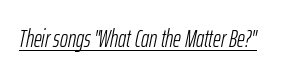
The image shows 24 px text type, italic (leaning right); set normal letter spacing, underlined.
